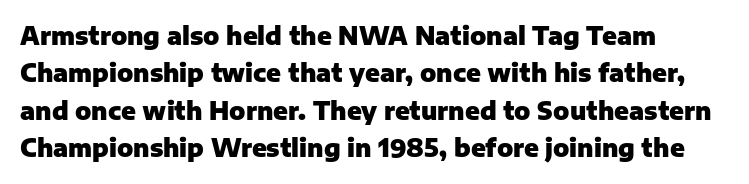
{"italic": "no", "bold": "yes", "underline": "no", "align": "left", "line_spacing": "normal", "line_spacing_ratio": 1.56, "letter_spacing": "normal", "letter_spacing_em": 0.0, "glyph_px": 24}
